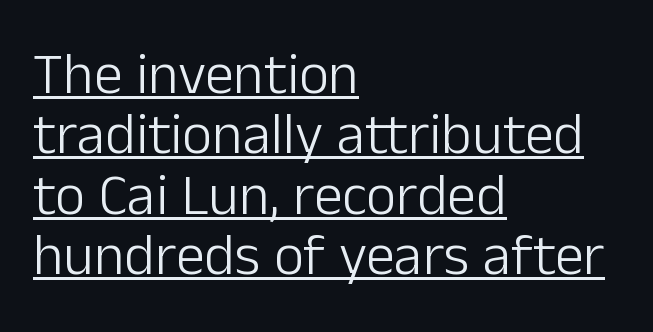
Q: Is the text bold? A: No.
Q: Is the text italic (slanted)? A: No, it is upright.
Q: Is the typeface a serif or a sans-serif typeface? A: Sans-serif.
Q: Is the text underlined? A: Yes.
Q: How is the paragraph aligned? A: Left-aligned.
Q: Is the spacing between letters normal or unusually wide? A: Normal.
Q: Is the spacing between lines tight, normal or loose? A: Tight.
Q: Width (condensed, normal, or wide)? A: Normal.
Q: Stroke contrast? A: Low.
Q: x-height? A: Medium.
Q: Monospaced? A: No.
